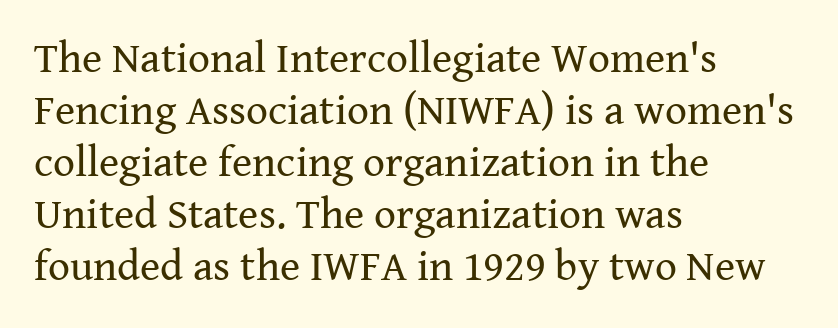
Nope, not italic — everything's standing straight. Serif or sans? Serif — the stroke terminals have little feet. Caption: multi-line text, flush left, ragged right. Lines of text with bare space underneath. Looks like regular typesetting: each glyph gets only the width it needs. No chunkiness to these letters — they're not bold.
